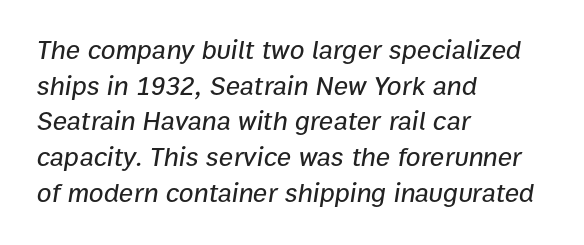
{"italic": "yes", "lean": "right", "slant_degrees": 9, "underline": "no", "align": "left", "line_spacing": "normal", "line_spacing_ratio": 1.32, "letter_spacing": "normal", "letter_spacing_em": 0.0, "glyph_px": 27}
